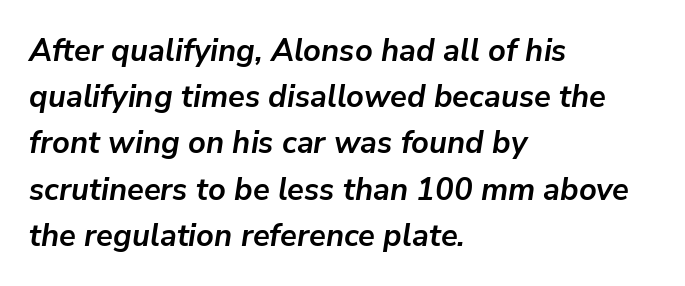
The letters are bold, with thick, heavy strokes. Teacher's note: observe the even left margin — that is flush-left alignment. Proportional: the letters do not fall into vertical columns. The vertical gap from one line to the next is medium.
